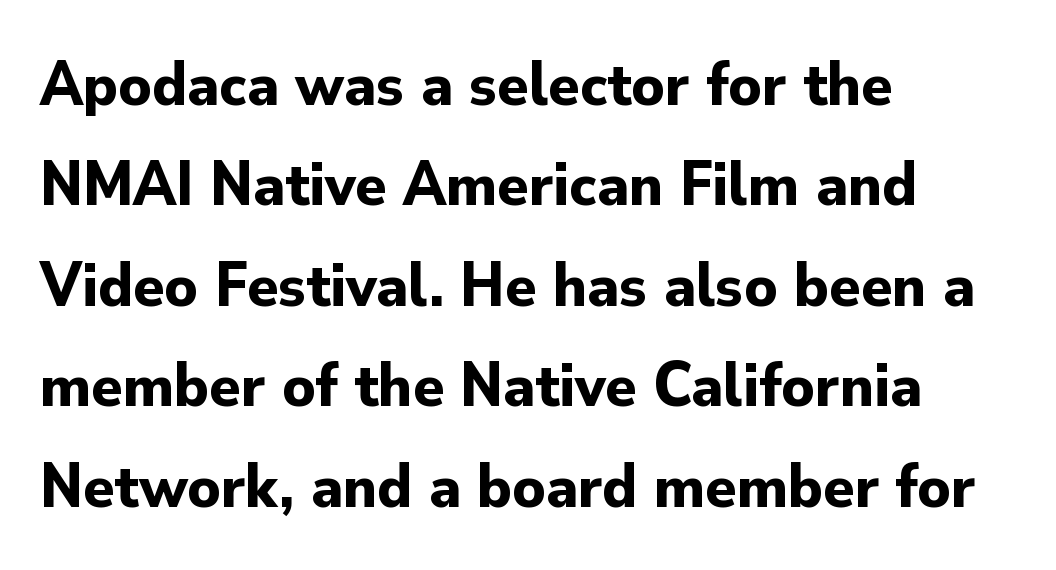
{"serif": "no", "italic": "no", "bold": "yes", "weight": "bold", "width": "normal", "stroke_contrast": "low", "x_height": "small", "monospaced": "no", "underline": "no", "align": "left", "line_spacing": "normal", "line_spacing_ratio": 1.57, "letter_spacing": "normal", "letter_spacing_em": 0.0, "glyph_px": 64}
